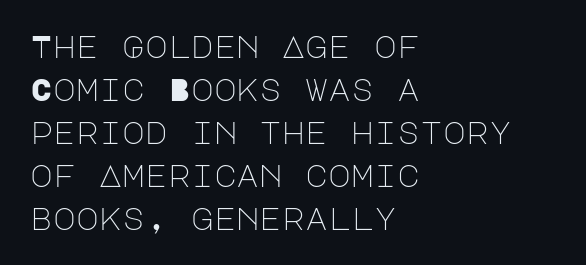
The image shows 31 px light sans-serif type, upright; set left-aligned, normal line spacing (1.39x), normal letter spacing, not underlined; low stroke contrast and a large x-height.
